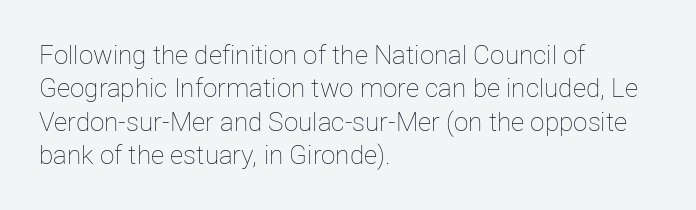
Q: Is the text bold? A: No.
Q: Is the text italic (slanted)? A: No, it is upright.
Q: Is the text underlined? A: No.
Q: How is the paragraph aligned? A: Left-aligned.
Q: Is the spacing between letters normal or unusually wide? A: Normal.
Q: Is the spacing between lines tight, normal or loose? A: Normal.
